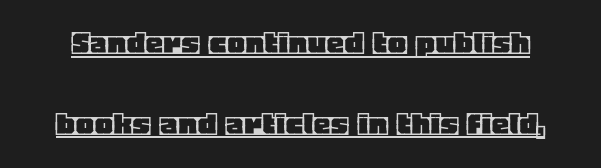
The image shows 36 px text type, upright; set loose line spacing (2.24x), normal letter spacing, underlined; a large x-height.
